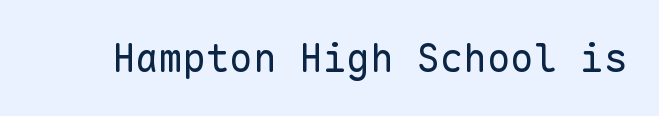
The image shows 39 px regular-weight sans-serif type, upright, monospaced; set normal letter spacing, not underlined; low stroke contrast and a medium x-height.
